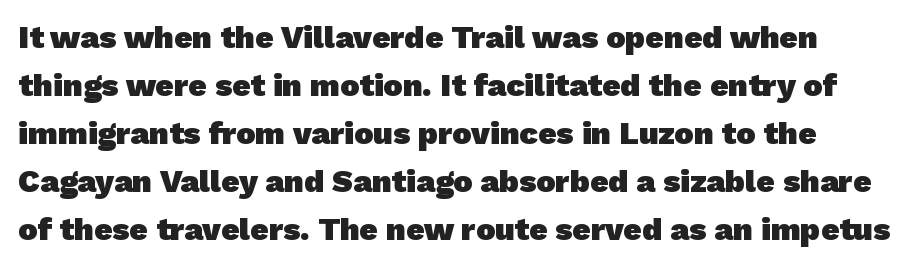
Note the varied advance widths — an 'i' is clearly narrower than an 'm'. The rendering shows plain stroke endings on the letterforms — a sans-serif design. I'd describe the lettering as bold — thick and assertive. The foot of each line stays bare and open.
